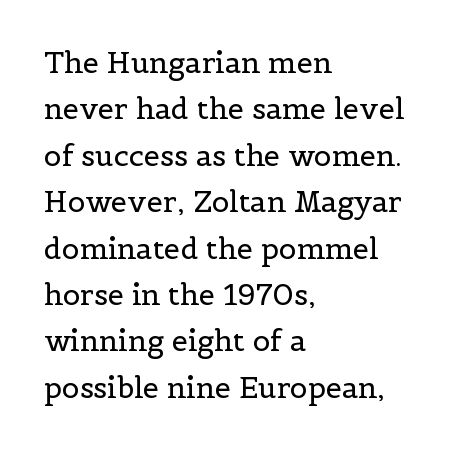
{"serif": "yes", "italic": "no", "bold": "no", "weight": "regular", "width": "normal", "x_height": "medium", "monospaced": "no", "underline": "no", "align": "left", "line_spacing": "normal", "line_spacing_ratio": 1.6, "letter_spacing": "normal", "letter_spacing_em": 0.0, "glyph_px": 29}
